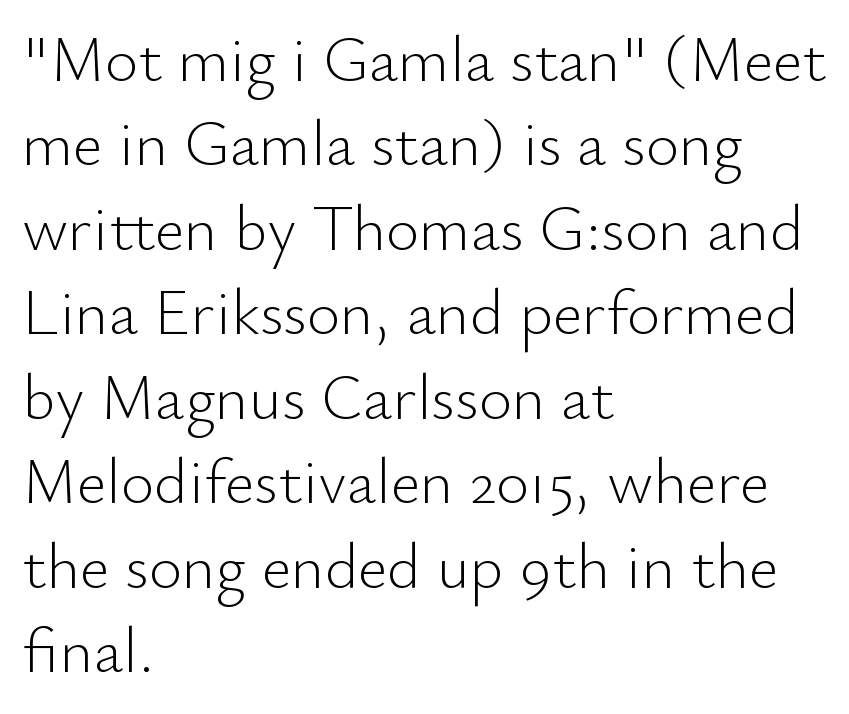
{"serif": "no", "italic": "no", "bold": "no", "weight": "light", "width": "normal", "stroke_contrast": "low", "x_height": "small", "monospaced": "no", "underline": "no", "align": "left", "line_spacing": "normal", "line_spacing_ratio": 1.32, "letter_spacing": "normal", "letter_spacing_em": 0.0, "glyph_px": 64}
